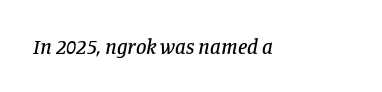
Q: Is the text italic (slanted)? A: Yes, it leans right by about 11 degrees.
Q: Is the text underlined? A: No.
Q: Is the spacing between letters normal or unusually wide? A: Normal.
